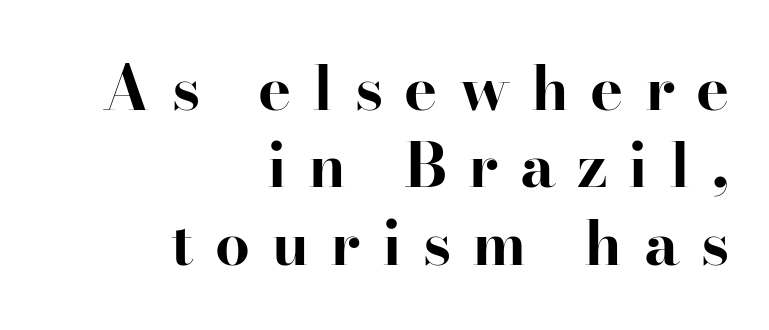
Q: Is the text bold? A: Yes.
Q: Is the text italic (slanted)? A: No, it is upright.
Q: Is the typeface a serif or a sans-serif typeface? A: Serif.
Q: Is the text underlined? A: No.
Q: How is the paragraph aligned? A: Right-aligned.
Q: Is the spacing between letters normal or unusually wide? A: Unusually wide.
Q: Is the spacing between lines tight, normal or loose? A: Normal.
Q: Width (condensed, normal, or wide)? A: Normal.
Q: Stroke contrast? A: High.
Q: x-height? A: Small.
Q: Monospaced? A: No.
